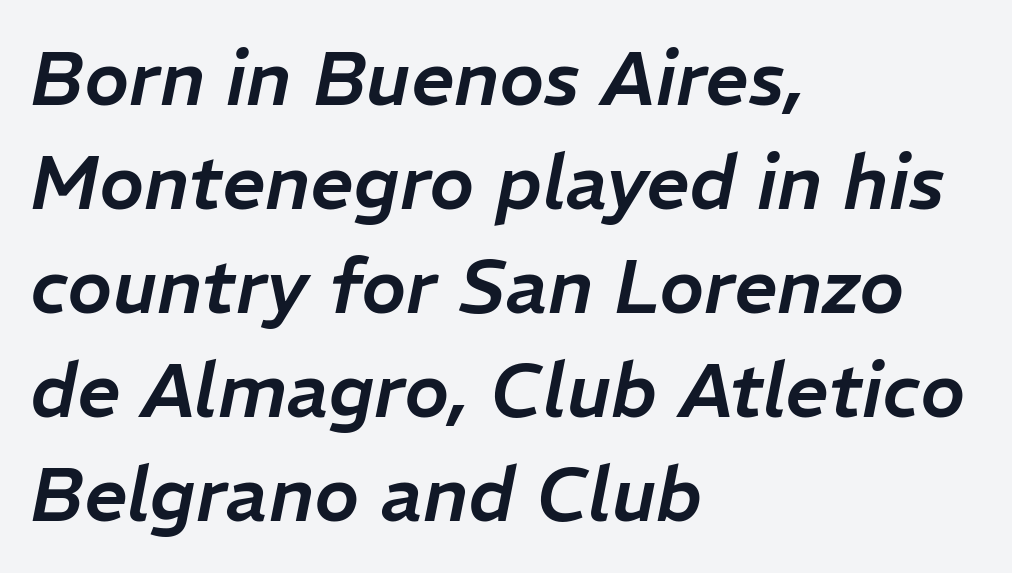
The face used here is proportionally spaced, like ordinary book or web type. Teacher's note: observe the even left margin — that is flush-left alignment. Horizontal bands of white between lines are of average thickness. The foot of each line stays bare and open. Rendered with sloped, italic letterforms.
